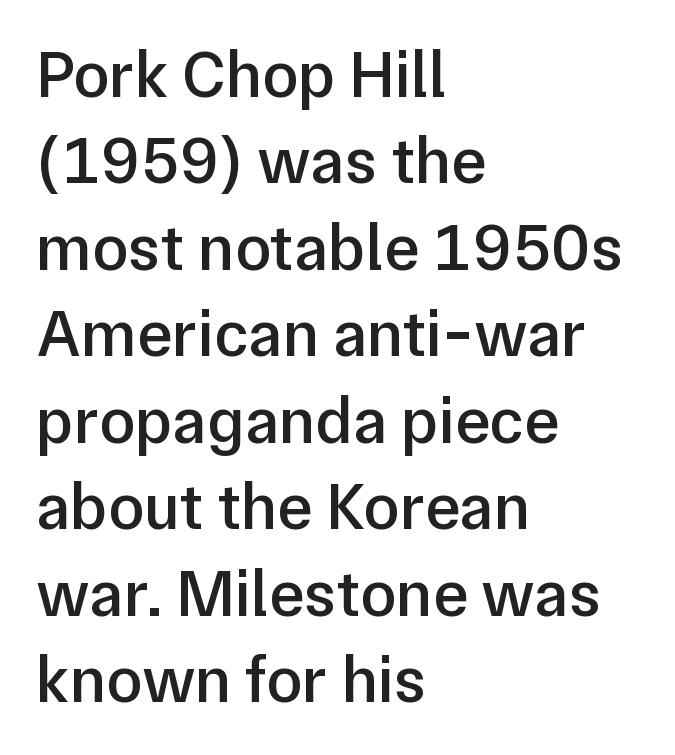
The image shows 66 px semibold sans-serif type, upright; set left-aligned, normal line spacing (1.31x), normal letter spacing, not underlined; low stroke contrast and a medium x-height.
